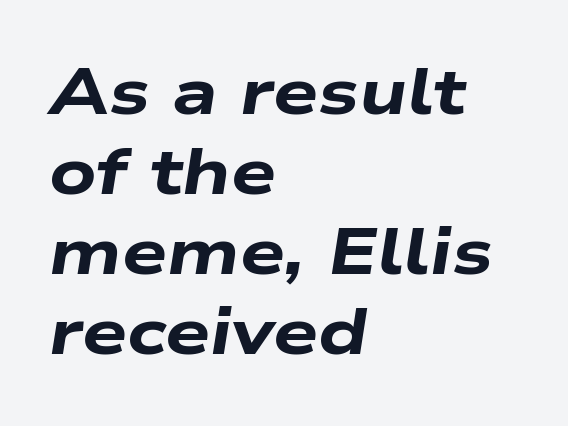
Q: Is the text bold? A: Yes.
Q: Is the text italic (slanted)? A: Yes, it leans right by about 9 degrees.
Q: Is the text underlined? A: No.
Q: How is the paragraph aligned? A: Left-aligned.
Q: Is the spacing between letters normal or unusually wide? A: Normal.
Q: Is the spacing between lines tight, normal or loose? A: Normal.
Q: Width (condensed, normal, or wide)? A: Wide.
Q: Stroke contrast? A: Low.
Q: x-height? A: Medium.
Q: Monospaced? A: No.
